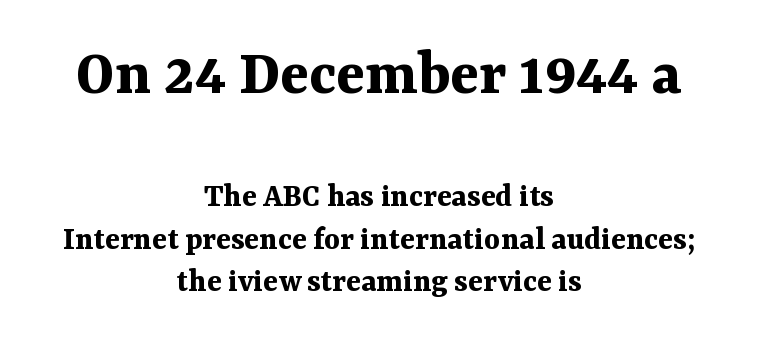
{"serif": "yes", "italic": "no", "bold": "yes", "weight": "bold", "width": "normal", "stroke_contrast": "medium", "x_height": "medium", "monospaced": "no", "underline": "no", "align": "center", "line_spacing": "normal", "line_spacing_ratio": 1.25, "letter_spacing": "normal", "letter_spacing_em": 0.0, "larger_block": "first", "size_ratio": 1.97, "glyph_px": 67}
